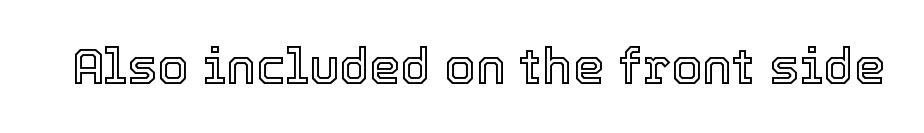
Glance below the letters and you will spot only blank space. The specimen reads as upright at a glance. How are the letters spaced? Ordinarily, with no added tracking. Each letter keeps its own natural width here, so spacing adapts to shape.
